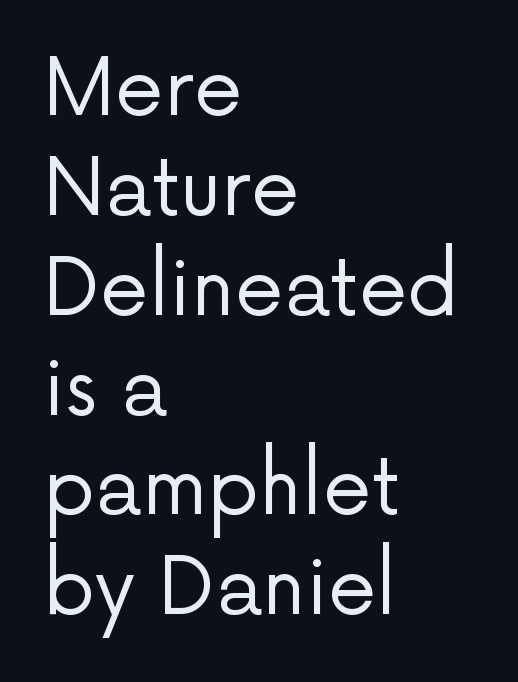
The image shows 78 px regular-weight sans-serif type, upright; set left-aligned, normal line spacing (1.28x), normal letter spacing, not underlined; low stroke contrast and a medium x-height.
